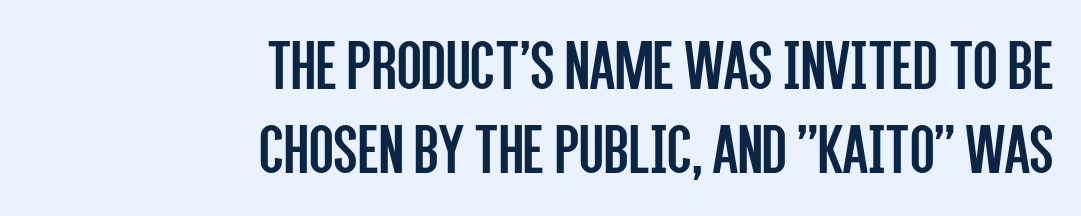
The image shows 72 px regular-weight, condensed sans-serif type, upright; set right-aligned, line spacing 1.17x, normal letter spacing, not underlined; low stroke contrast and a large x-height.
